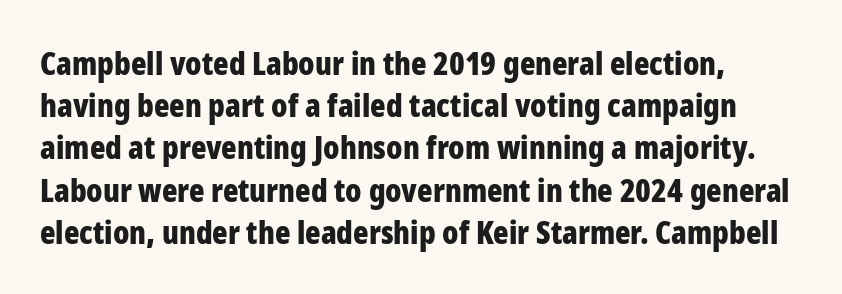
{"serif": "no", "italic": "no", "bold": "yes", "weight": "bold", "width": "condensed", "stroke_contrast": "low", "x_height": "medium", "monospaced": "no", "underline": "no", "align": "left", "line_spacing": "normal", "line_spacing_ratio": 1.32, "letter_spacing": "normal", "letter_spacing_em": 0.0, "glyph_px": 32}
